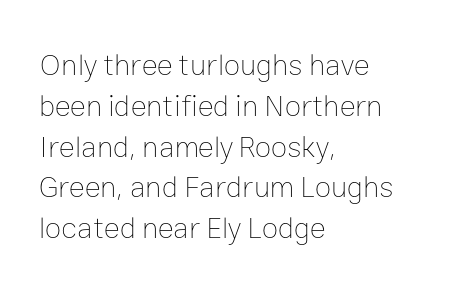
Q: Is the text bold? A: No.
Q: Is the text italic (slanted)? A: No, it is upright.
Q: Is the text underlined? A: No.
Q: How is the paragraph aligned? A: Left-aligned.
Q: Is the spacing between letters normal or unusually wide? A: Normal.
Q: Is the spacing between lines tight, normal or loose? A: Normal.
Q: Width (condensed, normal, or wide)? A: Normal.
Q: Stroke contrast? A: Low.
Q: x-height? A: Medium.
Q: Monospaced? A: No.
